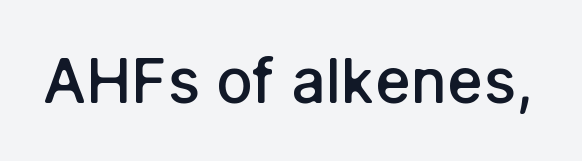
{"serif": "no", "italic": "no", "bold": "semi", "weight": "semibold", "width": "normal", "stroke_contrast": "low", "x_height": "medium", "monospaced": "no", "underline": "no", "letter_spacing": "normal", "letter_spacing_em": 0.0, "glyph_px": 61}
